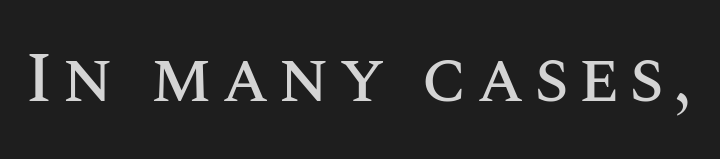
Varying glyph widths throughout — classic text-font behaviour. The baseline area is clear. No italicization has been applied; the sample stays upright.
